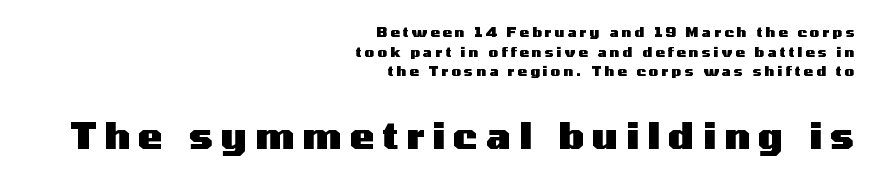
Nope, no serifs anywhere on these letters. You get the small type first, then a jump to larger type. Leading: standard. The rendering inserts visible extra space after every character.
